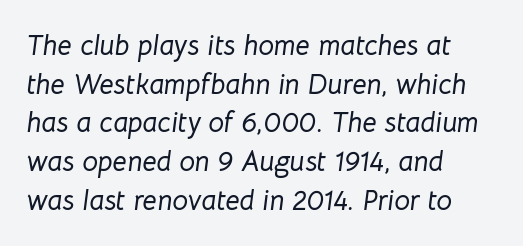
The image shows 28 px text type, italic (leaning right); set left-aligned, normal line spacing (1.38x), normal letter spacing, not underlined; low stroke contrast and a medium x-height.
